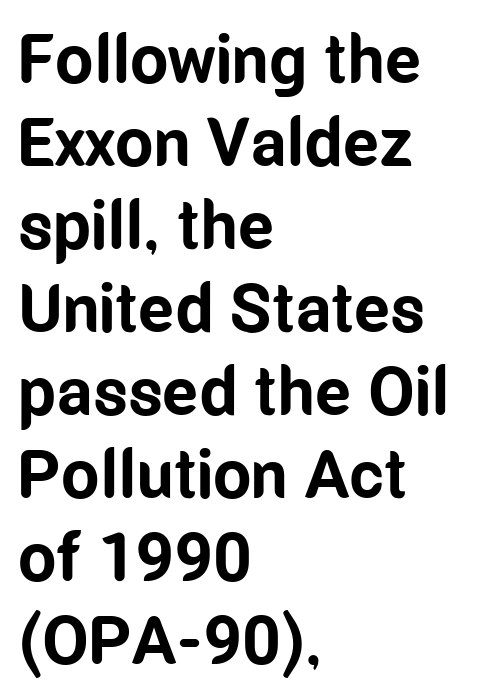
{"serif": "no", "italic": "no", "bold": "yes", "weight": "bold", "width": "condensed", "stroke_contrast": "low", "x_height": "medium", "monospaced": "no", "underline": "no", "align": "left", "line_spacing_ratio": 1.22, "letter_spacing": "normal", "letter_spacing_em": 0.0, "glyph_px": 68}
